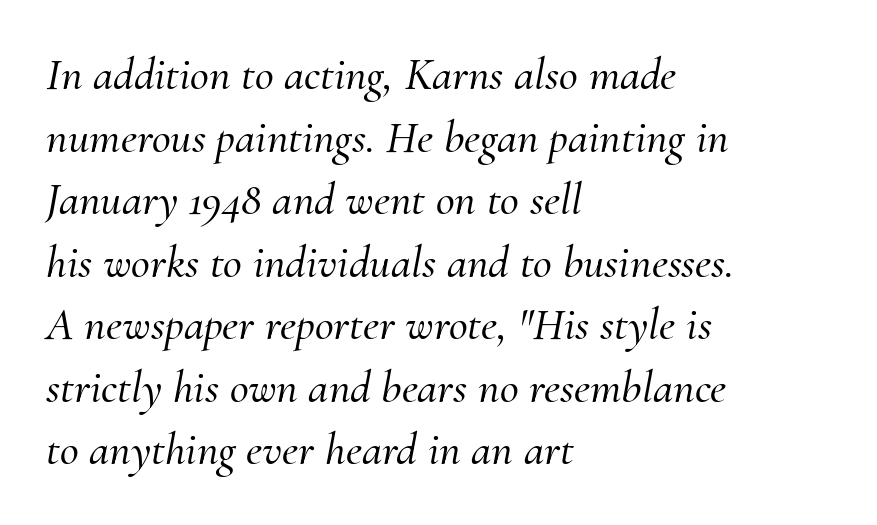
{"serif": "yes", "italic": "yes", "lean": "right", "slant_degrees": 10, "width": "normal", "stroke_contrast": "medium", "x_height": "small", "monospaced": "no", "underline": "no", "align": "left", "line_spacing": "normal", "line_spacing_ratio": 1.36, "letter_spacing": "normal", "letter_spacing_em": 0.0, "glyph_px": 46}
